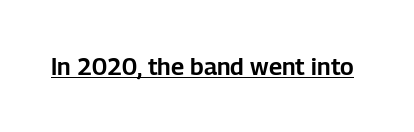
{"italic": "no", "underline": "yes", "letter_spacing": "normal", "letter_spacing_em": 0.0, "glyph_px": 24}
